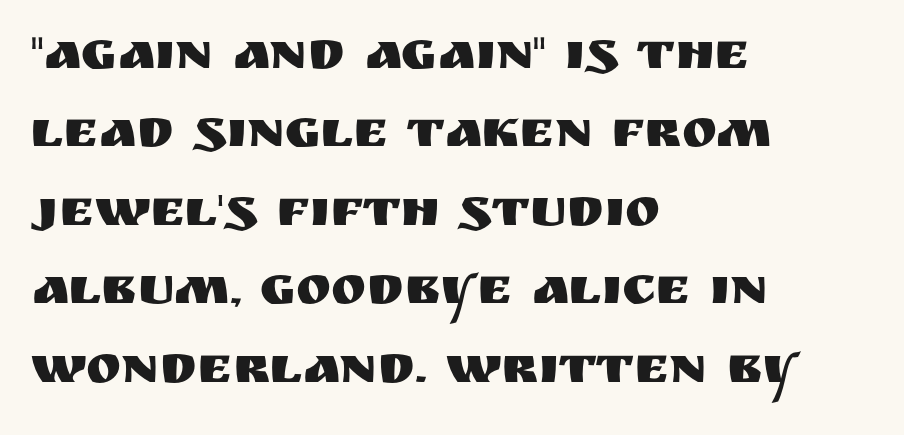
{"serif": "no", "italic": "no", "width": "normal", "stroke_contrast": "medium", "x_height": "large", "monospaced": "no", "underline": "no", "align": "left", "line_spacing": "normal", "line_spacing_ratio": 1.48, "letter_spacing": "normal", "letter_spacing_em": 0.0, "glyph_px": 53}
